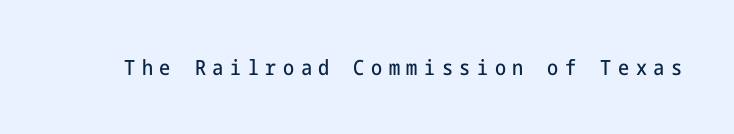
{"italic": "no", "underline": "no", "letter_spacing": "wide", "letter_spacing_em": 0.31, "glyph_px": 21}
